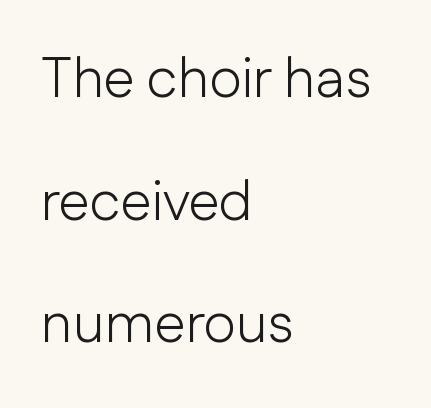
Q: Is the text bold? A: No.
Q: Is the text italic (slanted)? A: No, it is upright.
Q: Is the typeface a serif or a sans-serif typeface? A: Sans-serif.
Q: Is the text underlined? A: No.
Q: How is the paragraph aligned? A: Left-aligned.
Q: Is the spacing between letters normal or unusually wide? A: Normal.
Q: Is the spacing between lines tight, normal or loose? A: Loose.
Q: Width (condensed, normal, or wide)? A: Normal.
Q: Stroke contrast? A: Low.
Q: x-height? A: Medium.
Q: Monospaced? A: No.
